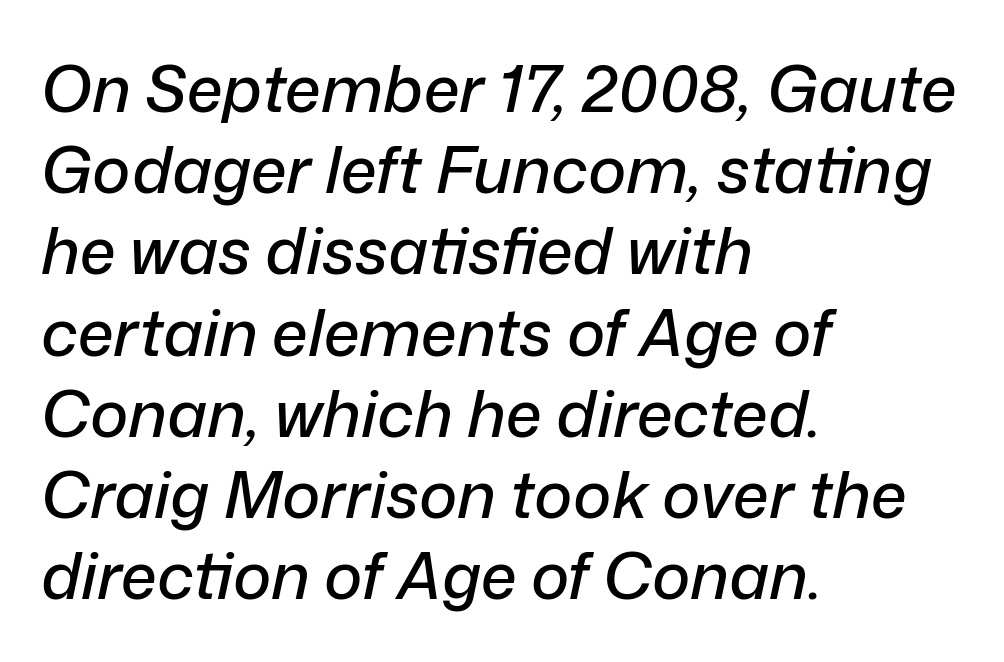
Q: Is the text italic (slanted)? A: Yes, it leans right by about 12 degrees.
Q: Is the text underlined? A: No.
Q: How is the paragraph aligned? A: Left-aligned.
Q: Is the spacing between letters normal or unusually wide? A: Normal.
Q: Is the spacing between lines tight, normal or loose? A: Normal.
Q: Width (condensed, normal, or wide)? A: Normal.
Q: Stroke contrast? A: Low.
Q: x-height? A: Medium.
Q: Monospaced? A: No.
